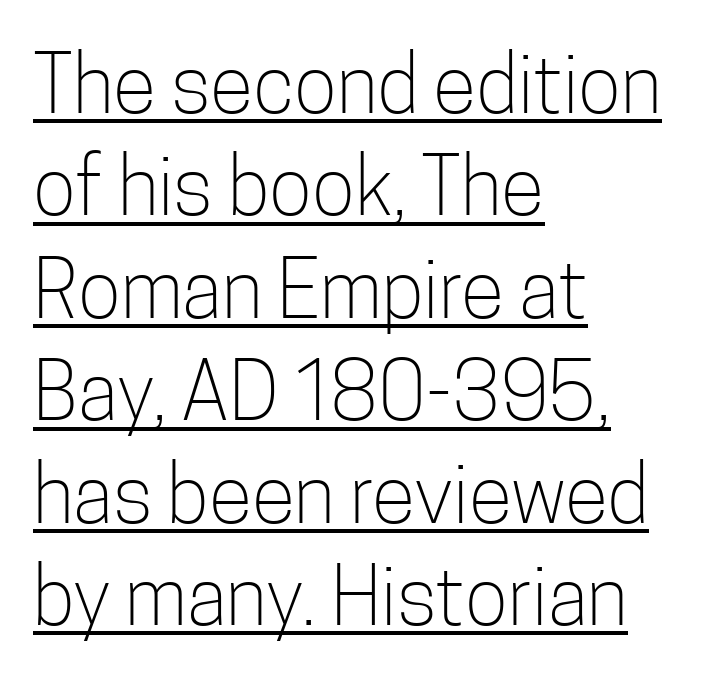
{"serif": "no", "italic": "no", "bold": "no", "weight": "light", "width": "condensed", "stroke_contrast": "low", "x_height": "medium", "monospaced": "no", "underline": "yes", "align": "left", "line_spacing": "normal", "line_spacing_ratio": 1.28, "letter_spacing": "normal", "letter_spacing_em": 0.0, "glyph_px": 80}
